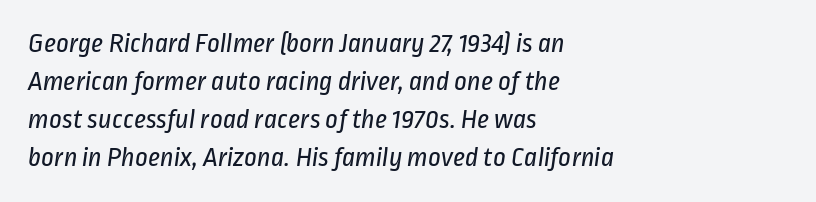
The image shows 28 px regular-weight, condensed sans-serif type; set left-aligned, normal line spacing (1.36x), normal letter spacing, not underlined; low stroke contrast and a medium x-height.
